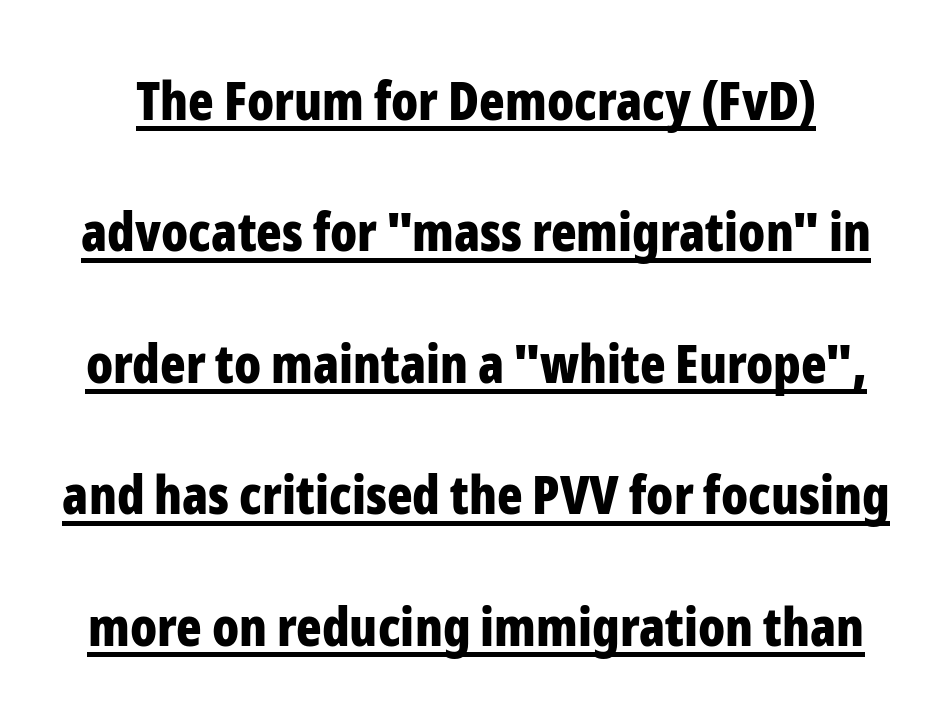
These lines are composed in type without serifs. Leading: increased. Looks like regular typesetting: each glyph gets only the width it needs. Every letter is thick-stroked: bold, no question.
